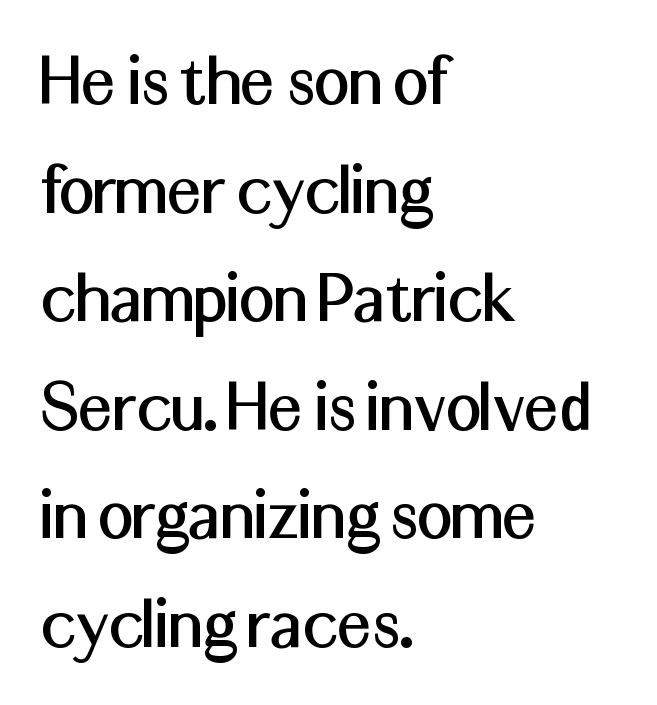
The lines sit at an ordinary, default distance from one another. When letters stand straight like this, we call the style roman or upright. Horizontal alignment here is leftward, the default for most running prose. The rendering keeps characters at their native spacing. The glyphs are unaccompanied by any horizontal stroke below them.
